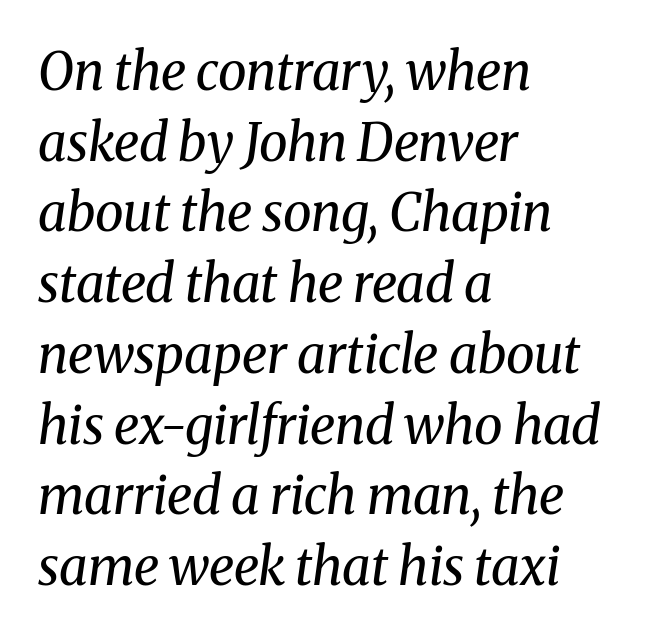
Compared with typical paragraphs, the rows here are spaced about the same. Varying glyph widths throughout — classic text-font behaviour. Tall strokes in this sample are angled rather than plumb. Weight: in the light-to-regular range.
